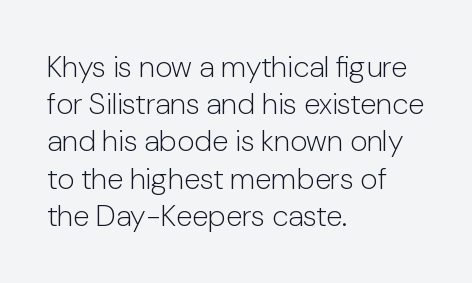
{"serif": "no", "italic": "no", "bold": "no", "weight": "light", "width": "normal", "stroke_contrast": "low", "x_height": "medium", "monospaced": "no", "underline": "no", "align": "left", "line_spacing_ratio": 1.24, "letter_spacing": "normal", "letter_spacing_em": 0.0, "glyph_px": 30}
